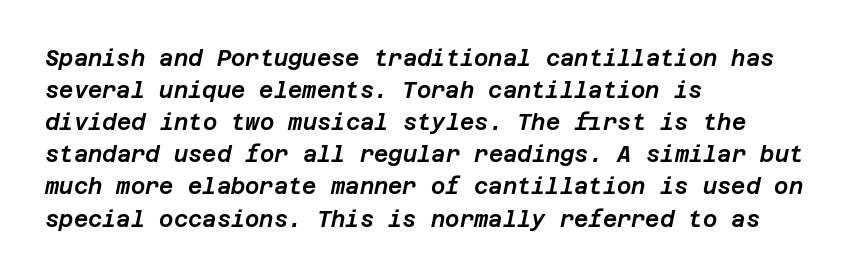
{"italic": "yes", "lean": "right", "slant_degrees": 12, "underline": "no", "align": "left", "line_spacing": "normal", "line_spacing_ratio": 1.46, "letter_spacing": "normal", "letter_spacing_em": 0.0, "glyph_px": 22}
